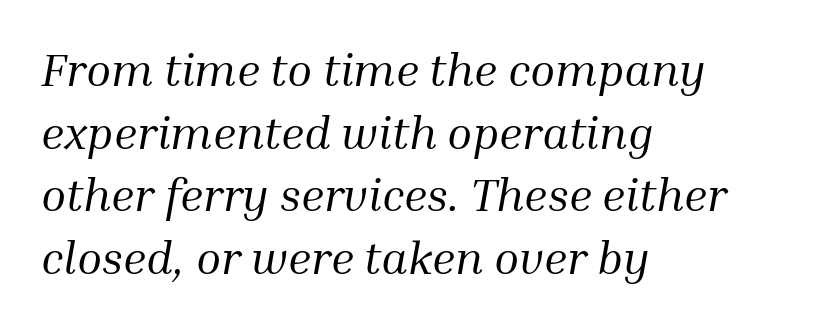
Q: Is the text bold? A: No.
Q: Is the text italic (slanted)? A: Yes, it leans right by about 10 degrees.
Q: Is the typeface a serif or a sans-serif typeface? A: Serif.
Q: Is the text underlined? A: No.
Q: How is the paragraph aligned? A: Left-aligned.
Q: Is the spacing between letters normal or unusually wide? A: Normal.
Q: Is the spacing between lines tight, normal or loose? A: Normal.
Q: Width (condensed, normal, or wide)? A: Normal.
Q: Stroke contrast? A: Medium.
Q: x-height? A: Medium.
Q: Monospaced? A: No.
